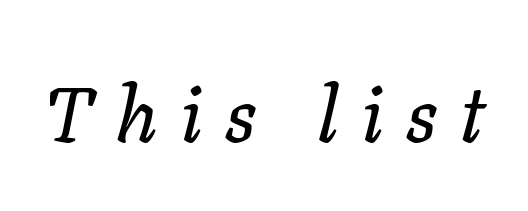
{"italic": "yes", "lean": "right", "slant_degrees": 11, "width": "normal", "stroke_contrast": "low", "x_height": "medium", "monospaced": "no", "underline": "no", "letter_spacing": "wide", "letter_spacing_em": 0.29, "glyph_px": 78}
